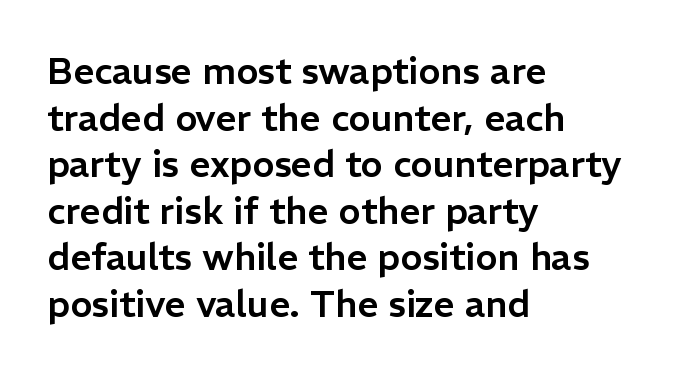
{"serif": "no", "italic": "no", "width": "normal", "stroke_contrast": "low", "x_height": "medium", "monospaced": "no", "underline": "no", "align": "left", "line_spacing": "normal", "line_spacing_ratio": 1.26, "letter_spacing": "normal", "letter_spacing_em": 0.0, "glyph_px": 37}
